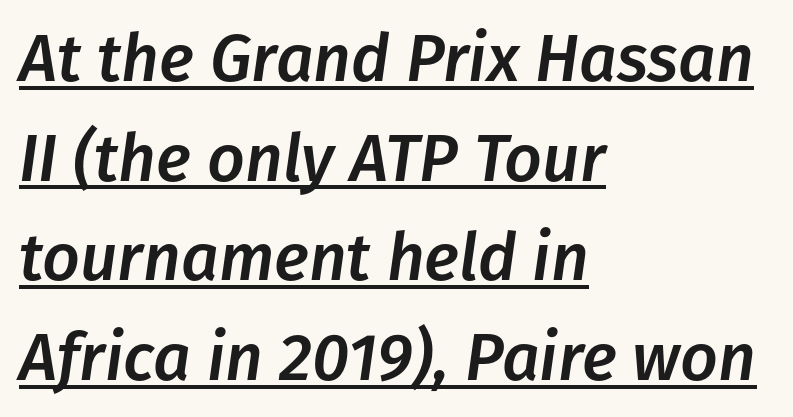
Spacing verdict: proportional, widths tailored to each character. Look at the tracking — it's just the regular setting, nothing added. There's an unmistakable incline to the writing here. Short and long lines alike share a common starting point at left. The specimen includes a rule beneath the text block's lines. Is there much room between lines? A standard amount, neither cramped nor airy.
